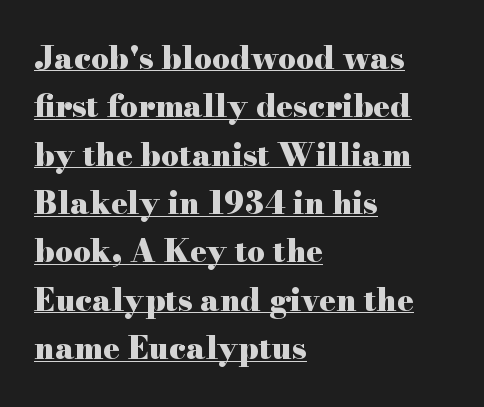
Q: Is the text bold? A: Yes.
Q: Is the text italic (slanted)? A: No, it is upright.
Q: Is the typeface a serif or a sans-serif typeface? A: Serif.
Q: Is the text underlined? A: Yes.
Q: How is the paragraph aligned? A: Left-aligned.
Q: Is the spacing between letters normal or unusually wide? A: Normal.
Q: Is the spacing between lines tight, normal or loose? A: Normal.
Q: Width (condensed, normal, or wide)? A: Wide.
Q: Stroke contrast? A: High.
Q: x-height? A: Small.
Q: Monospaced? A: No.
